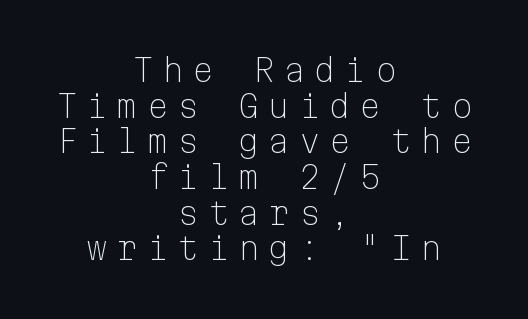
{"serif": "no", "italic": "no", "bold": "no", "weight": "light", "width": "normal", "stroke_contrast": "low", "x_height": "medium", "monospaced": "yes", "underline": "no", "align": "center", "line_spacing": "tight", "line_spacing_ratio": 1.15, "letter_spacing": "wide", "letter_spacing_em": 0.28, "glyph_px": 31}
